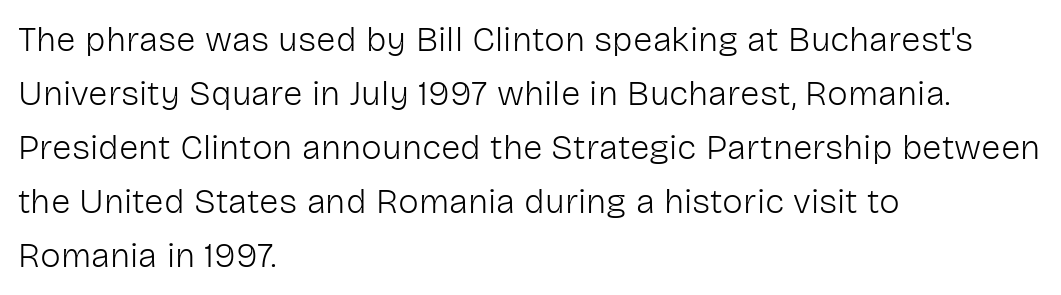
The image shows 35 px light sans-serif type, upright; set left-aligned, normal line spacing (1.54x), normal letter spacing, not underlined; low stroke contrast and a medium x-height.
